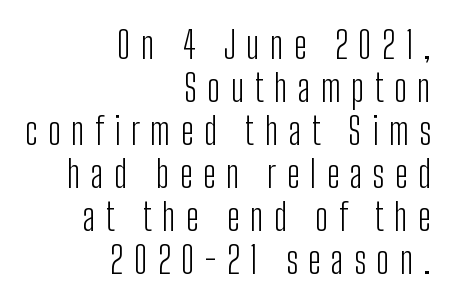
{"serif": "no", "italic": "no", "bold": "no", "weight": "light", "width": "condensed", "stroke_contrast": "low", "x_height": "medium", "monospaced": "no", "underline": "no", "align": "right", "line_spacing_ratio": 1.16, "letter_spacing": "wide", "letter_spacing_em": 0.28, "glyph_px": 37}
